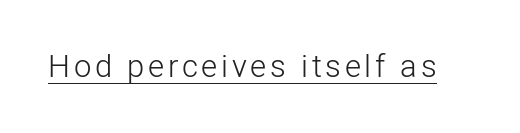
Q: Is the text bold? A: No.
Q: Is the text italic (slanted)? A: No, it is upright.
Q: Is the typeface a serif or a sans-serif typeface? A: Sans-serif.
Q: Is the text underlined? A: Yes.
Q: Width (condensed, normal, or wide)? A: Normal.
Q: Stroke contrast? A: Low.
Q: x-height? A: Medium.
Q: Monospaced? A: No.
